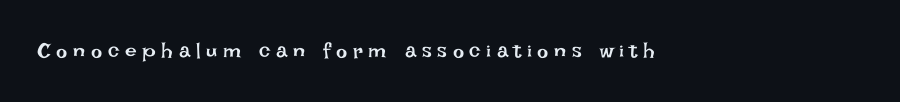
The typeface has the unassuming heft of standard copy or less. Look at the tracking — it's clearly loosened, letters drifting apart. Compared with a centered layout, this one pins lines to the left instead. A roman cut, with each character standing at attention.
